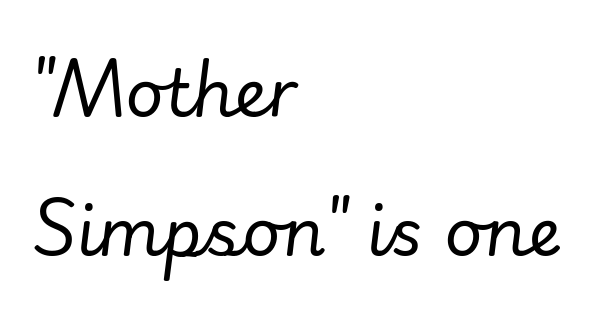
{"italic": "yes", "lean": "right", "slant_degrees": 7, "bold": "no", "weight": "regular", "width": "normal", "stroke_contrast": "low", "x_height": "small", "monospaced": "no", "underline": "no", "align": "left", "line_spacing": "loose", "line_spacing_ratio": 2.11, "letter_spacing": "normal", "letter_spacing_em": 0.0, "glyph_px": 66}
